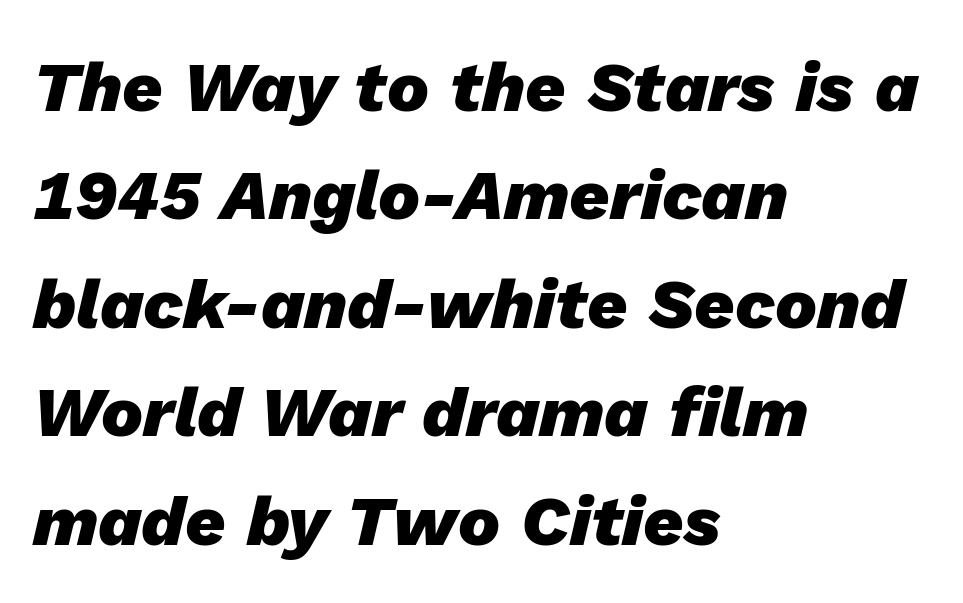
The image shows 70 px heavy type, italic (leaning right); set left-aligned, normal line spacing (1.55x), normal letter spacing, not underlined; low stroke contrast and a medium x-height.
